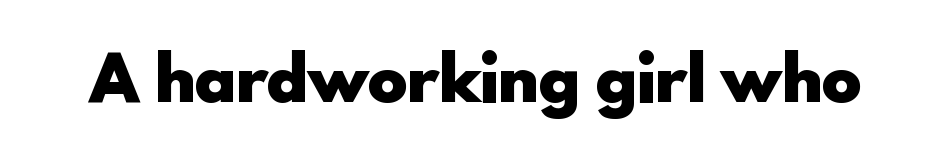
The image shows 60 px heavy sans-serif type, upright; set normal letter spacing, not underlined; a small x-height.
